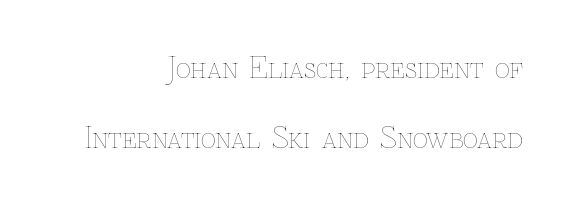
The image shows 29 px thin type, upright; set right-aligned, loose line spacing (2.43x), normal letter spacing, not underlined; low stroke contrast and a medium x-height.
